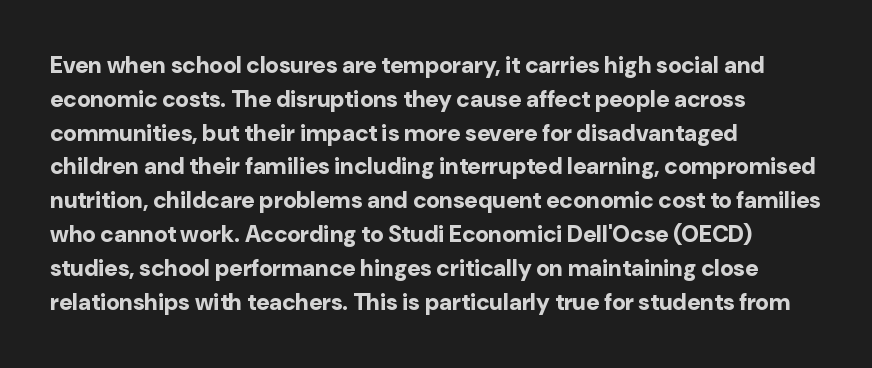
{"italic": "no", "bold": "yes", "underline": "no", "align": "left", "line_spacing": "normal", "line_spacing_ratio": 1.47, "letter_spacing": "normal", "letter_spacing_em": 0.0, "glyph_px": 23}
